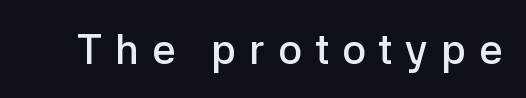
The image shows 41 px semibold sans-serif type, upright; set unusually wide letter spacing (+0.32 em), not underlined; low stroke contrast and a medium x-height.
